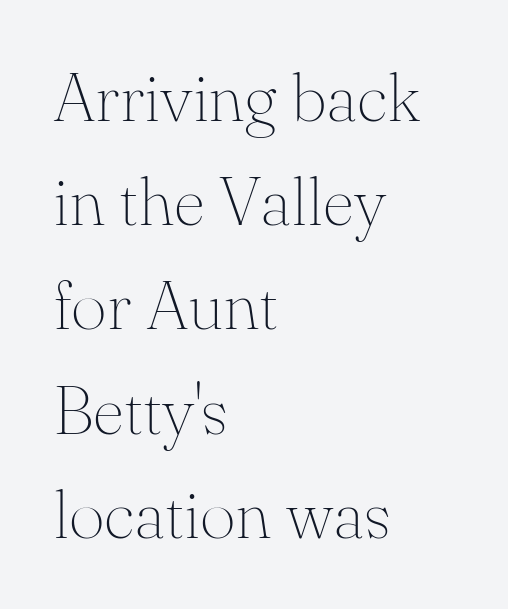
The strokes carry an ordinary text weight at most. Just letters on the line, the space beneath them empty. This rendering uses left alignment, leaving the right contour irregular. Line spacing here is normal. Compared with typical body copy, the letter spacing here is the same. This is the regular roman posture of the typeface.
